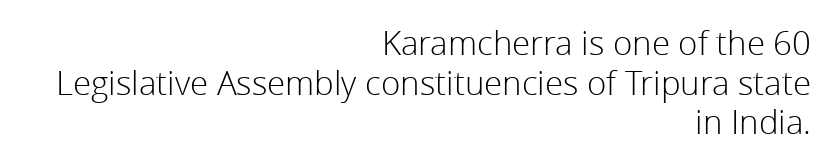
{"serif": "no", "italic": "no", "bold": "no", "weight": "light", "width": "normal", "stroke_contrast": "low", "x_height": "medium", "monospaced": "no", "underline": "no", "align": "right", "line_spacing_ratio": 1.2, "letter_spacing": "normal", "letter_spacing_em": 0.0, "glyph_px": 33}
